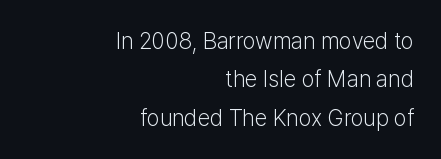
{"italic": "no", "bold": "no", "underline": "no", "align": "right", "line_spacing": "normal", "line_spacing_ratio": 1.67, "letter_spacing": "normal", "letter_spacing_em": 0.0, "glyph_px": 23}
